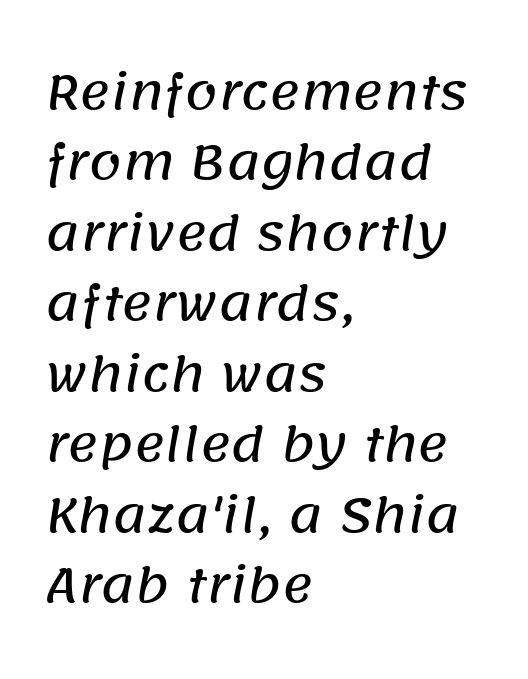
Varying glyph widths throughout — classic text-font behaviour. The line-height multiplier appears to be the usual default. The glyphs are unaccompanied by any horizontal stroke below them. What stands out about the letter spacing? Nothing — it is the standard amount.
